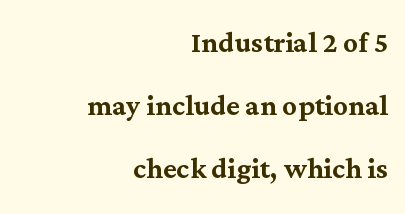
{"serif": "yes", "italic": "no", "width": "normal", "stroke_contrast": "medium", "x_height": "medium", "monospaced": "no", "underline": "no", "align": "right", "line_spacing": "normal", "line_spacing_ratio": 1.7, "letter_spacing": "normal", "letter_spacing_em": 0.0, "glyph_px": 37}
